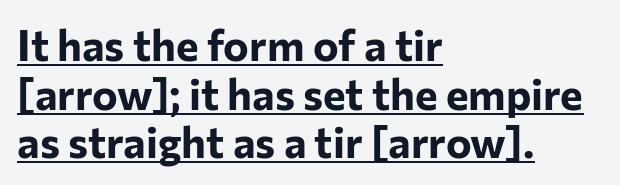
Q: Is the text bold? A: Yes.
Q: Is the text italic (slanted)? A: No, it is upright.
Q: Is the typeface a serif or a sans-serif typeface? A: Sans-serif.
Q: Is the text underlined? A: Yes.
Q: How is the paragraph aligned? A: Left-aligned.
Q: Is the spacing between letters normal or unusually wide? A: Normal.
Q: Is the spacing between lines tight, normal or loose? A: Tight.
Q: Width (condensed, normal, or wide)? A: Normal.
Q: Stroke contrast? A: Low.
Q: x-height? A: Medium.
Q: Monospaced? A: No.
